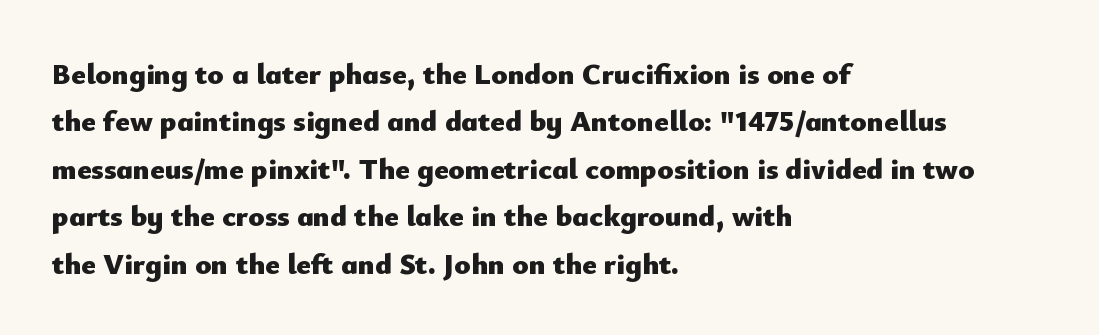
{"serif": "no", "italic": "no", "bold": "yes", "weight": "heavy", "width": "normal", "stroke_contrast": "low", "x_height": "small", "monospaced": "no", "underline": "no", "align": "left", "line_spacing": "normal", "line_spacing_ratio": 1.58, "letter_spacing": "normal", "letter_spacing_em": 0.0, "glyph_px": 30}
